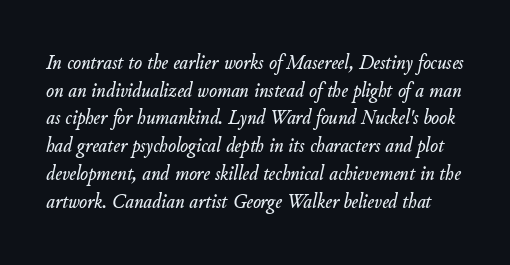
The letterforms sit shoulder to shoulder at normal distance. The letters are slanted; this is an italic face. Line spacing here is normal. A bare baseline throughout the passage.
